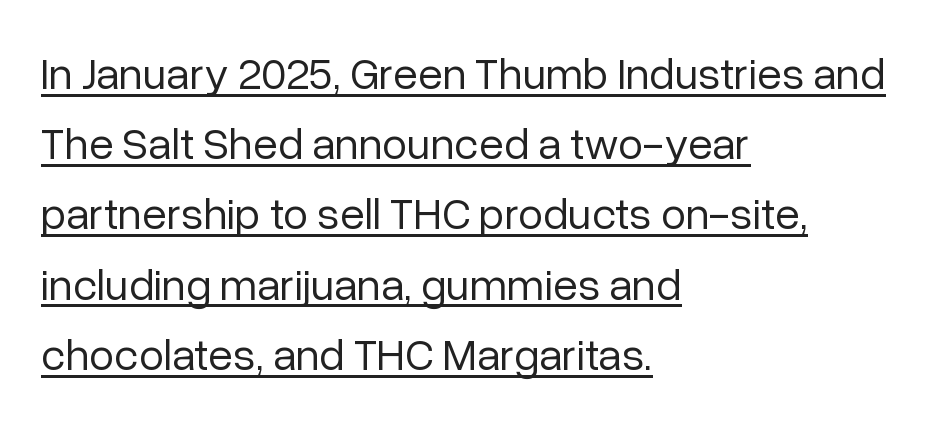
{"serif": "no", "italic": "no", "bold": "no", "weight": "regular", "width": "normal", "stroke_contrast": "low", "x_height": "medium", "monospaced": "no", "underline": "yes", "align": "left", "line_spacing": "normal", "line_spacing_ratio": 1.56, "letter_spacing": "normal", "letter_spacing_em": 0.0, "glyph_px": 45}
